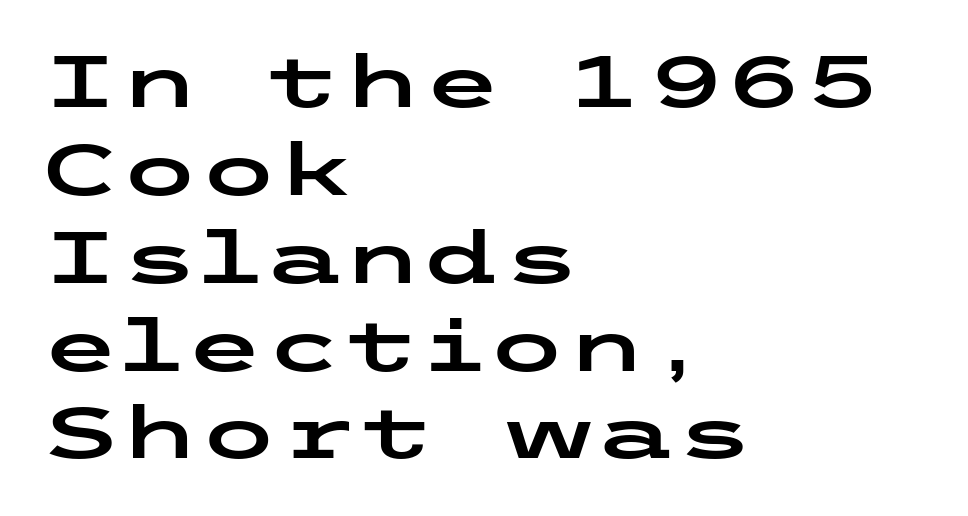
The image shows 72 px wide sans-serif type, upright; set left-aligned, line spacing 1.22x, normal letter spacing, not underlined; low stroke contrast and a medium x-height.
